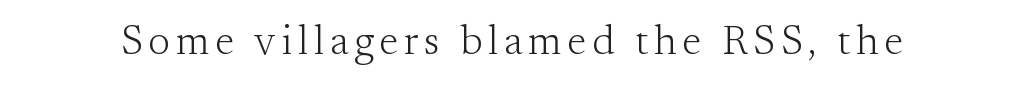
The weight tops out at a normal text grade. Each letter keeps its own natural width here, so spacing adapts to shape. This sample uses a serif face. The specimen omits any rule beneath the text block's lines.
